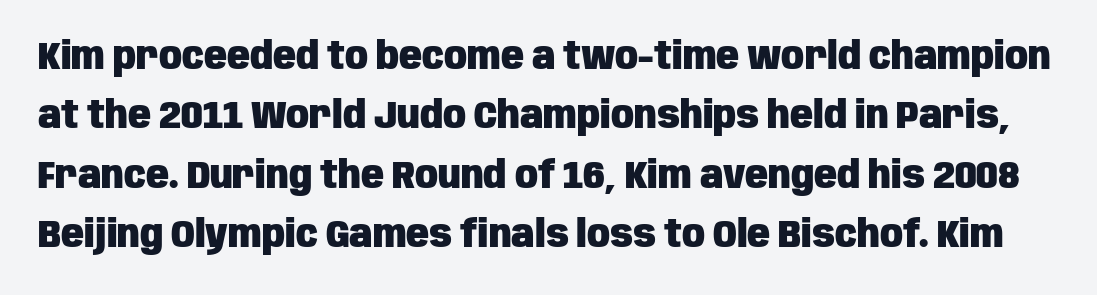
{"serif": "no", "italic": "no", "bold": "yes", "weight": "heavy", "width": "condensed", "stroke_contrast": "low", "x_height": "large", "monospaced": "no", "underline": "no", "line_spacing": "normal", "line_spacing_ratio": 1.56, "letter_spacing": "normal", "letter_spacing_em": 0.0, "glyph_px": 38}
